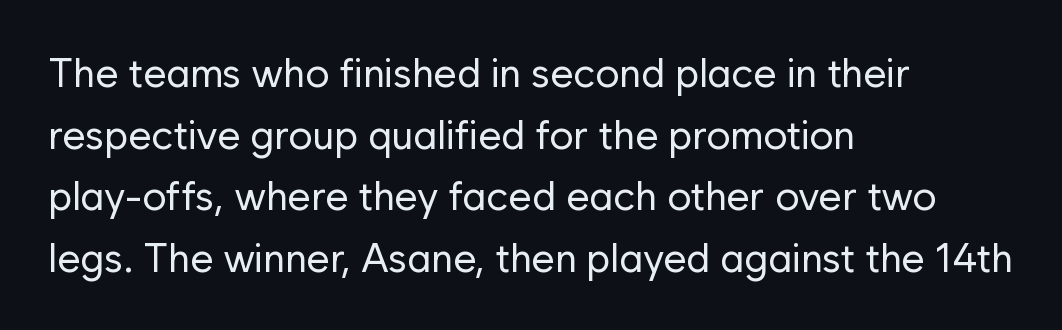
Q: Is the text bold? A: No.
Q: Is the text italic (slanted)? A: No, it is upright.
Q: Is the typeface a serif or a sans-serif typeface? A: Sans-serif.
Q: Is the text underlined? A: No.
Q: How is the paragraph aligned? A: Left-aligned.
Q: Is the spacing between letters normal or unusually wide? A: Normal.
Q: Is the spacing between lines tight, normal or loose? A: Normal.
Q: Width (condensed, normal, or wide)? A: Normal.
Q: Stroke contrast? A: Low.
Q: x-height? A: Medium.
Q: Monospaced? A: No.
